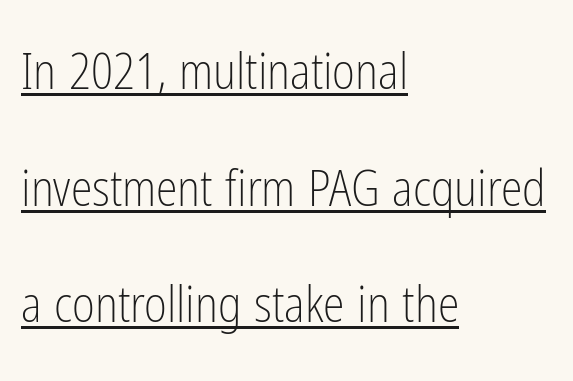
The image shows 49 px light, condensed sans-serif type, upright; set left-aligned, loose line spacing (2.38x), normal letter spacing, underlined; low stroke contrast and a medium x-height.
